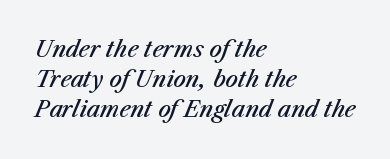
The image shows 22 px text type, italic (leaning right); set left-aligned, normal line spacing (1.37x), normal letter spacing, not underlined.
